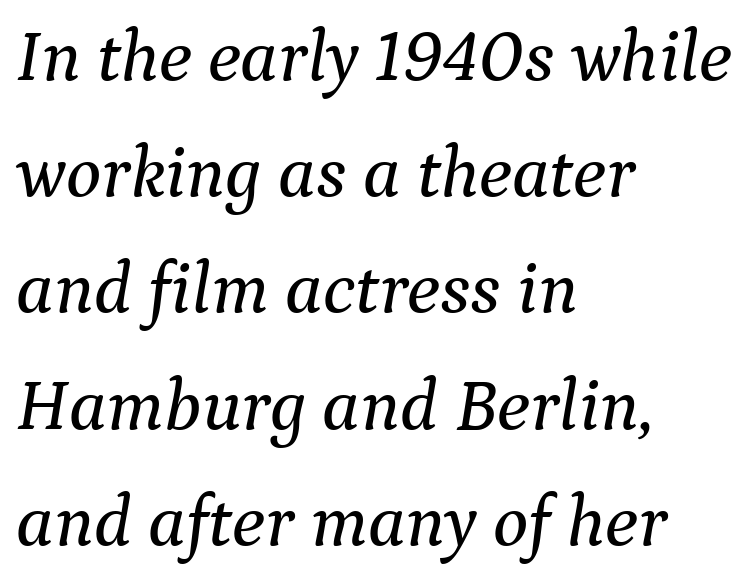
The image shows 74 px serif type, italic (leaning right); set left-aligned, normal line spacing (1.57x), normal letter spacing, not underlined; medium stroke contrast and a medium x-height.
